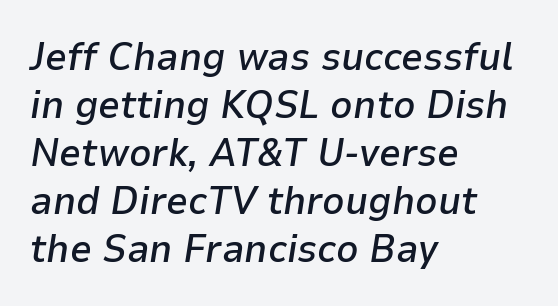
The image shows 39 px semibold type, italic (leaning right); set left-aligned, line spacing 1.23x, normal letter spacing, not underlined; low stroke contrast and a medium x-height.
